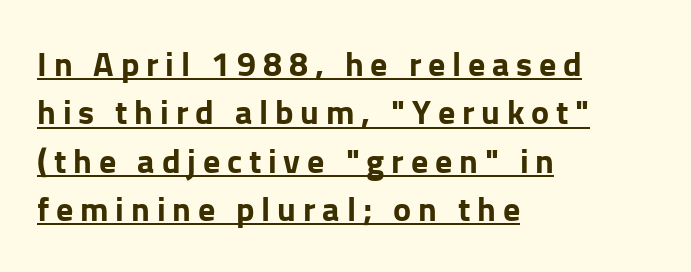
{"serif": "no", "italic": "no", "bold": "yes", "weight": "bold", "width": "normal", "stroke_contrast": "low", "x_height": "medium", "monospaced": "no", "underline": "yes", "align": "left", "line_spacing": "normal", "line_spacing_ratio": 1.42, "letter_spacing": "wide", "letter_spacing_em": 0.2, "glyph_px": 34}
